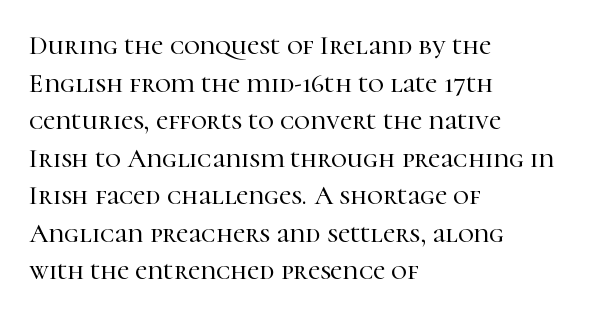
Q: Is the text italic (slanted)? A: No, it is upright.
Q: Is the text underlined? A: No.
Q: How is the paragraph aligned? A: Left-aligned.
Q: Is the spacing between letters normal or unusually wide? A: Normal.
Q: Is the spacing between lines tight, normal or loose? A: Normal.
